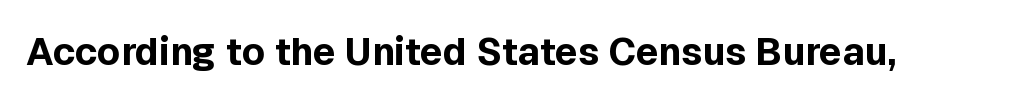
The passage shown has conventional tracking throughout. Here the designer chose a conventional face with non-uniform glyph widths. In terms of weight, the rendering is a true, heavy bold. This is sans-serif lettering, the kind often seen on screens and signage. Quick note: not italic, upright.
